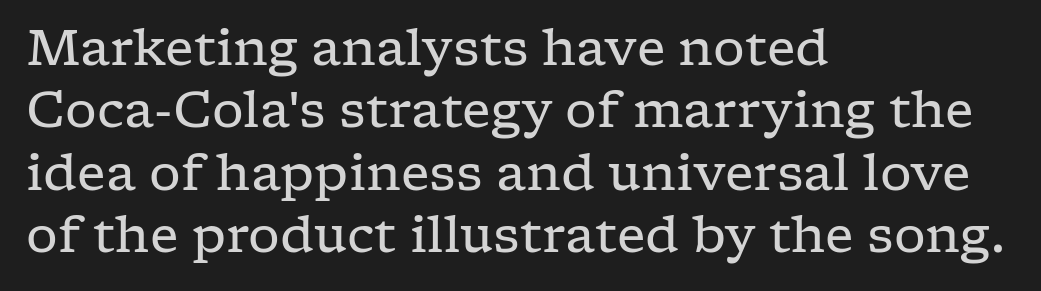
The image shows 50 px regular-weight, wide serif type, upright; set left-aligned, normal line spacing (1.25x), normal letter spacing, not underlined; low stroke contrast and a medium x-height.
